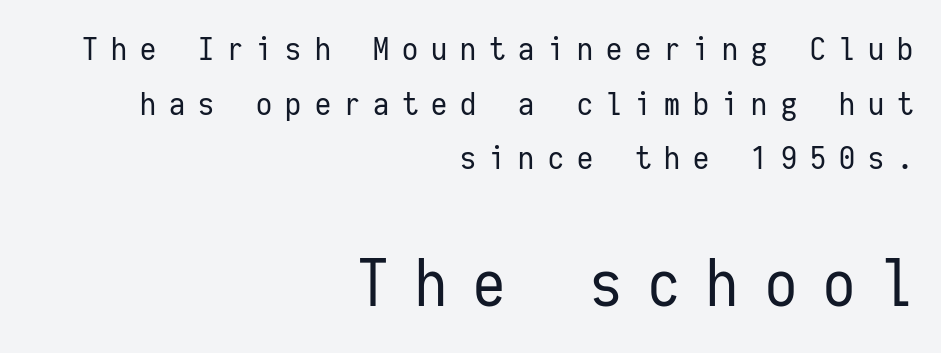
Every row of glyphs terminates at an identical x-position on the right. Rendered with straight, roman letterforms. Does the type have serifs? No, each stem ends abruptly. Loose tracking; the words dissolve into strings of separated letters. Just letters on the line, the space beneath them empty. Type size steps up from the first block to the second.
